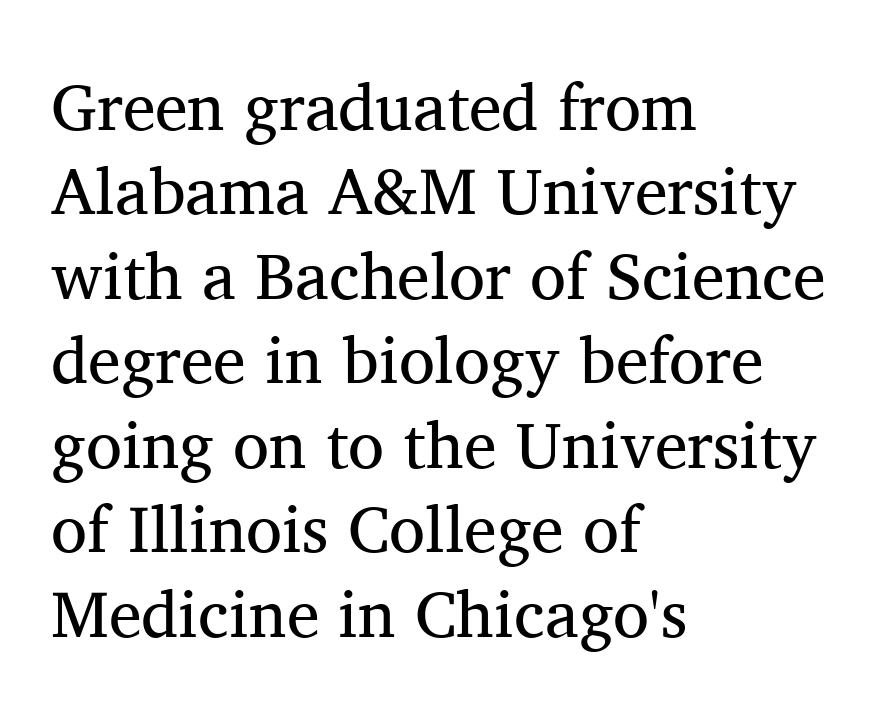
Here the designer chose a conventional face with non-uniform glyph widths. Typographically, this falls in the serif category. Line spacing here is normal. Stem width sits at or under what a default text font uses. This rendering uses left alignment, leaving the right contour irregular. Bare-footed words on every line.
